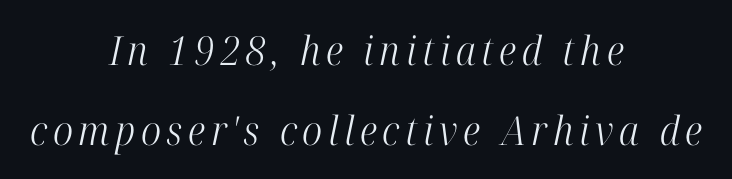
The image shows 40 px light, condensed serif type, italic (leaning right); set centered, loose line spacing (2.0x), not underlined; high stroke contrast and a medium x-height.
